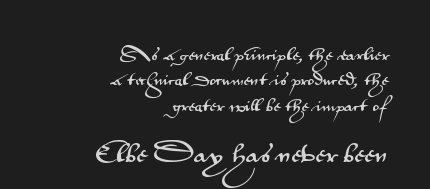
{"underline": "no", "align": "right", "line_spacing_ratio": 1.82, "letter_spacing": "normal", "letter_spacing_em": 0.0, "larger_block": "second", "size_ratio": 1.5, "glyph_px": 21}
